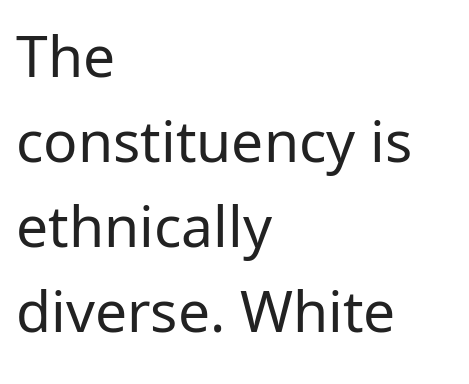
{"serif": "no", "italic": "no", "bold": "no", "weight": "regular", "width": "normal", "stroke_contrast": "low", "x_height": "medium", "monospaced": "no", "underline": "no", "align": "left", "line_spacing": "normal", "line_spacing_ratio": 1.49, "letter_spacing": "normal", "letter_spacing_em": 0.0, "glyph_px": 57}
